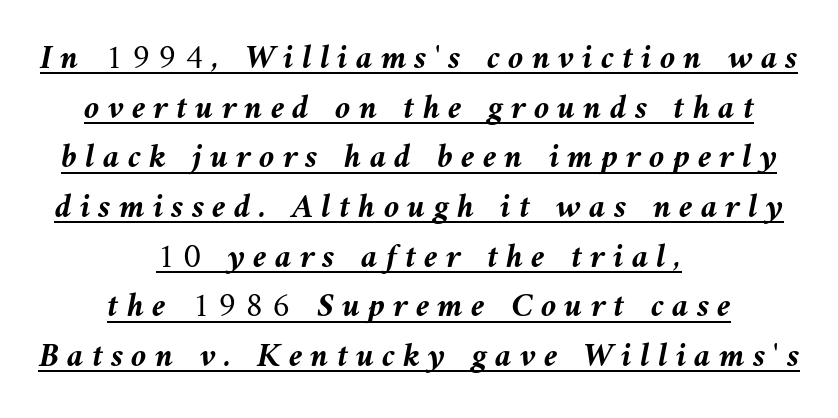
Someone cranked the tracking dial way up on this one. Notice how the passage keeps no hard edge, just a central spine. Would a proofreader flag this as italicized? Yes. Does the leading feel generous? No, just average. Has an underline been added? It has. Look at the stroke-to-counter ratio: heavy, a bold.
